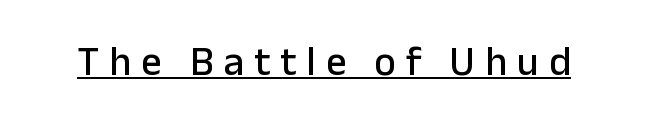
The image shows 41 px sans-serif type, upright; set unusually wide letter spacing (+0.24 em), underlined; low stroke contrast and a medium x-height.
